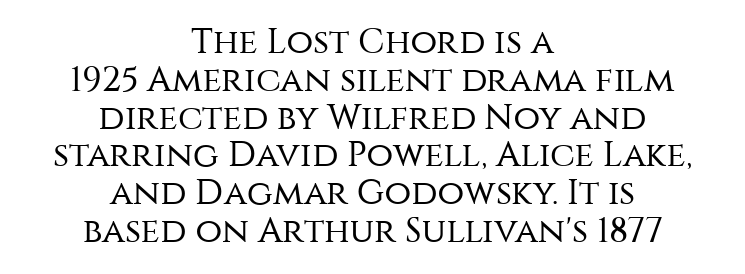
The image shows 35 px regular-weight sans-serif type, upright; set centered, tight line spacing (1.08x), normal letter spacing, not underlined; medium stroke contrast and a large x-height.
